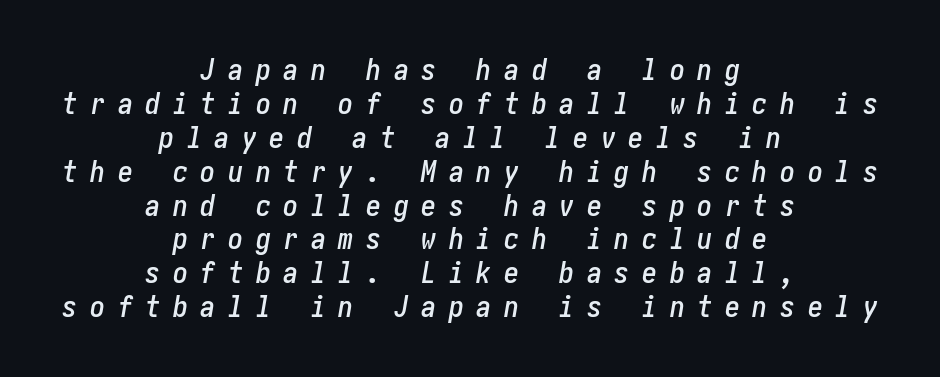
Style check: oblique. Tracking here is generous; glyphs stand well apart from one another. Is there much room between lines? No — they nearly touch. Letters rest on an invisible, unmarked baseline. The paragraph shown floats in the horizontal middle.
